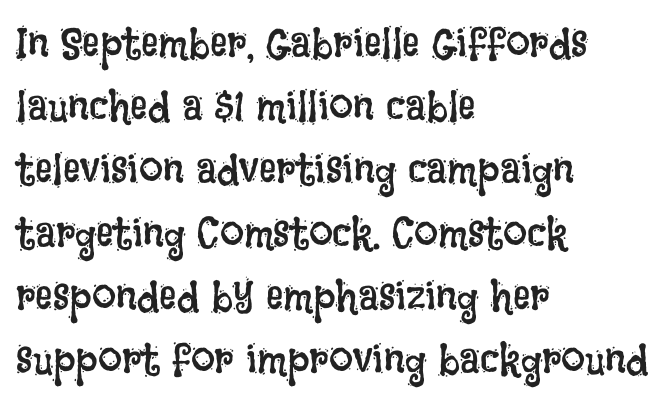
Think standard paragraph weight, or any step lighter than that. The passage shown is typed in a proportional face where columns would drift. Where is the straight margin? On the left. You can tell it's not italic because the verticals are truly vertical.
